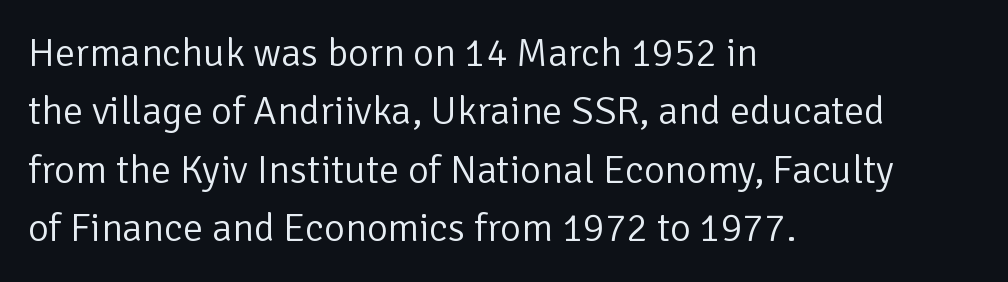
{"serif": "no", "italic": "no", "bold": "no", "weight": "light", "width": "normal", "stroke_contrast": "low", "x_height": "medium", "monospaced": "no", "underline": "no", "align": "left", "line_spacing": "normal", "line_spacing_ratio": 1.46, "letter_spacing": "normal", "letter_spacing_em": 0.0, "glyph_px": 40}
